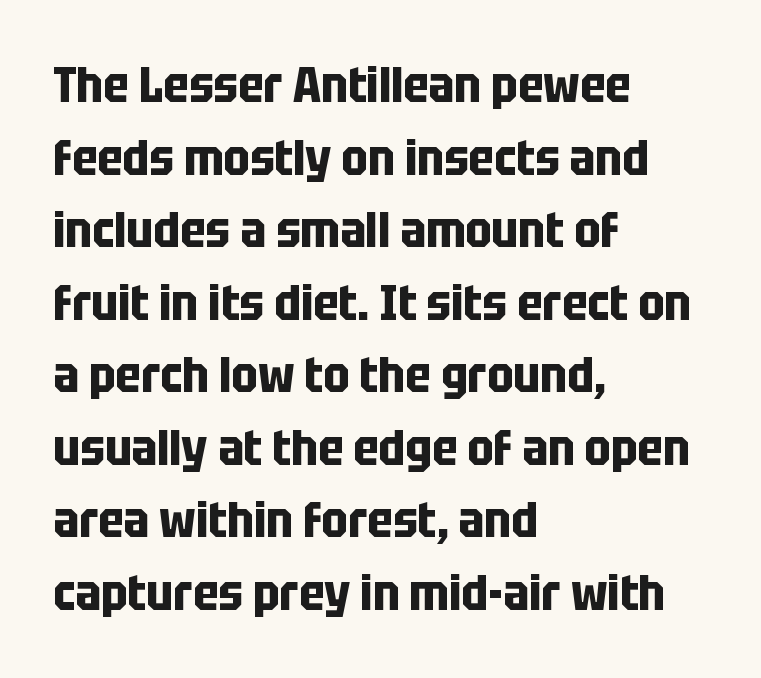
If you measured baseline to baseline, you'd find a middling distance. Every letter is thick-stroked: bold, no question. Tracking value appears to be zero — textbook default spacing. Horizontal alignment here is leftward, the default for most running prose.
